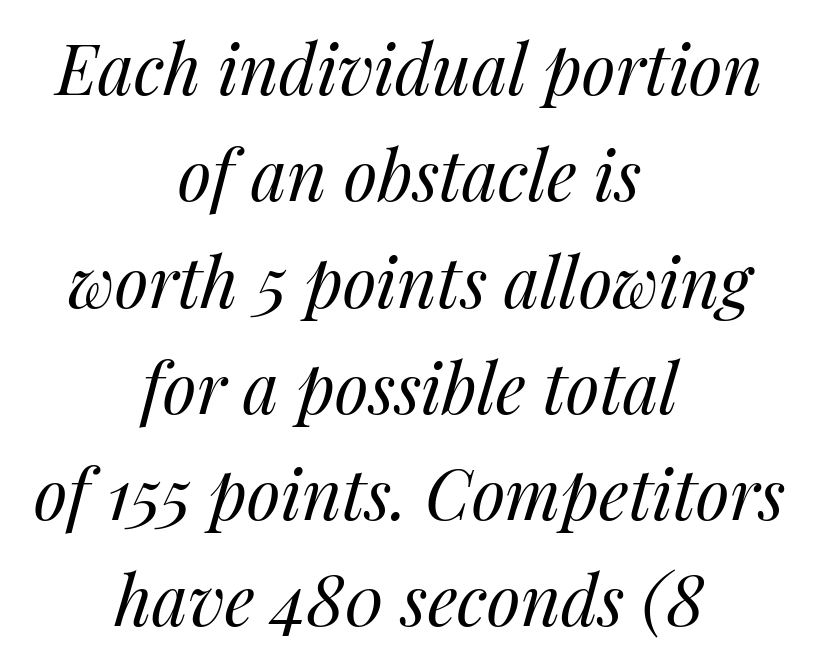
{"italic": "yes", "lean": "right", "slant_degrees": 14, "bold": "no", "weight": "regular", "width": "normal", "stroke_contrast": "medium", "x_height": "medium", "monospaced": "no", "underline": "no", "align": "center", "line_spacing": "normal", "line_spacing_ratio": 1.54, "letter_spacing": "normal", "letter_spacing_em": 0.0, "glyph_px": 69}
